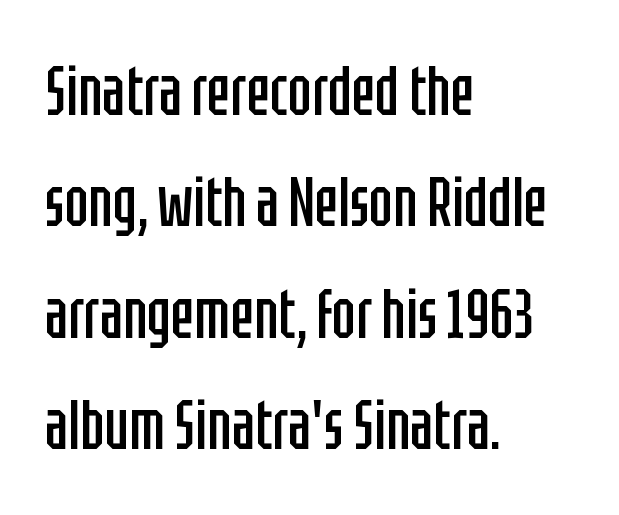
Q: Is the text bold? A: No.
Q: Is the text italic (slanted)? A: No, it is upright.
Q: Is the typeface a serif or a sans-serif typeface? A: Sans-serif.
Q: Is the text underlined? A: No.
Q: How is the paragraph aligned? A: Left-aligned.
Q: Is the spacing between letters normal or unusually wide? A: Normal.
Q: Is the spacing between lines tight, normal or loose? A: Normal.
Q: Width (condensed, normal, or wide)? A: Condensed.
Q: Stroke contrast? A: Low.
Q: x-height? A: Large.
Q: Monospaced? A: No.
